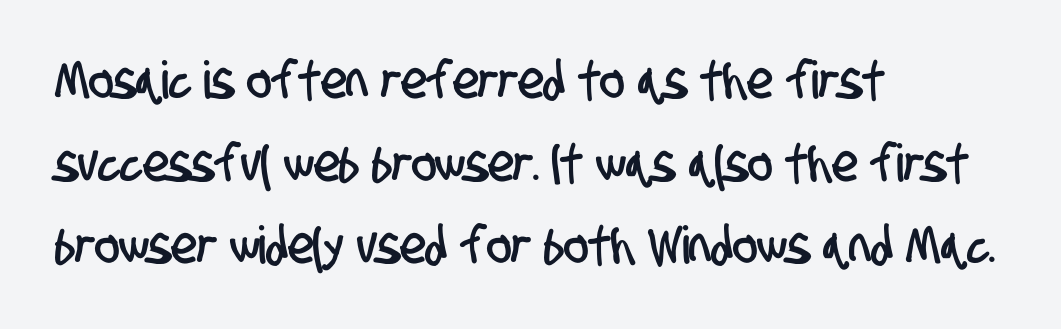
Q: Is the typeface a serif or a sans-serif typeface? A: Sans-serif.
Q: Is the text underlined? A: No.
Q: How is the paragraph aligned? A: Left-aligned.
Q: Is the spacing between letters normal or unusually wide? A: Normal.
Q: Is the spacing between lines tight, normal or loose? A: Normal.
Q: Width (condensed, normal, or wide)? A: Condensed.
Q: Stroke contrast? A: Low.
Q: x-height? A: Large.
Q: Monospaced? A: No.
